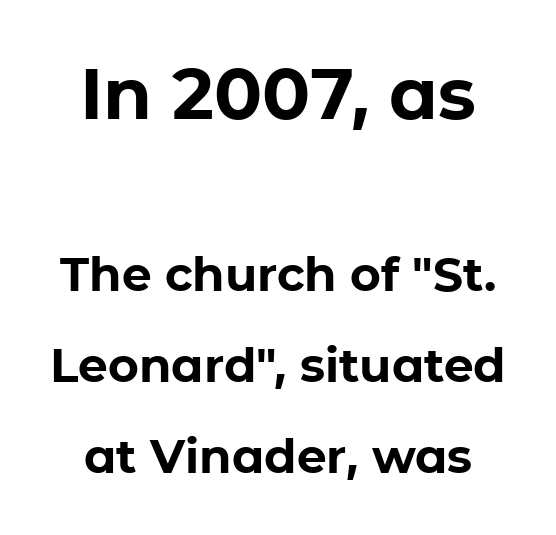
The image shows 71 px bold sans-serif type, upright; set loose line spacing (1.94x), normal letter spacing, not underlined; the first (top) block is 1.51x larger; low stroke contrast and a medium x-height.
